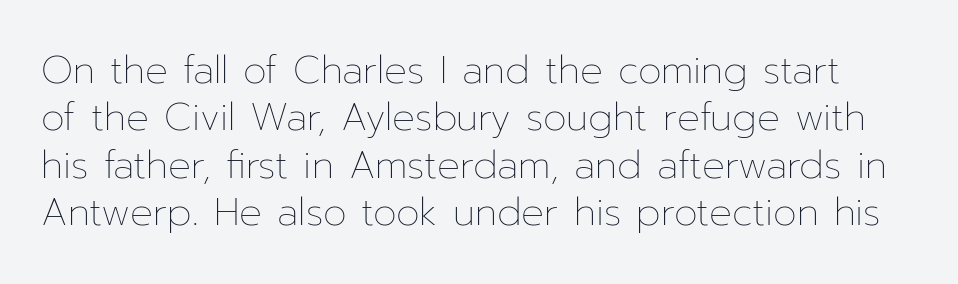
{"italic": "no", "bold": "no", "weight": "thin", "width": "normal", "stroke_contrast": "low", "x_height": "medium", "monospaced": "no", "underline": "no", "line_spacing": "normal", "line_spacing_ratio": 1.25, "letter_spacing": "normal", "letter_spacing_em": 0.0, "glyph_px": 38}
